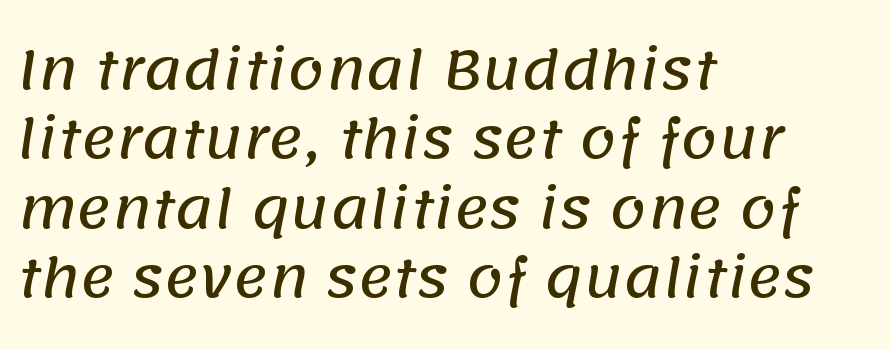
To sum up the face: it is a sans, with no serifs. A classic flush-left, rag-right setting is used for this passage. A normal amount of white space separates one row of letters from the next. Has an underline been added? It has not. The face used here is proportionally spaced, like ordinary book or web type.
